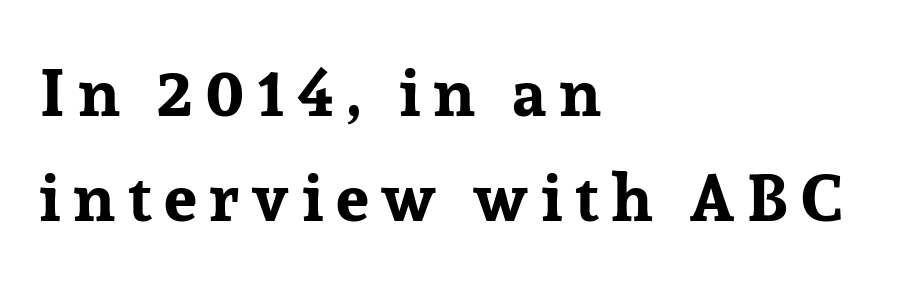
Varying glyph widths throughout — classic text-font behaviour. A bare baseline throughout the passage. Set as a true bold cut, around the 700 mark. Horizontal alignment here is leftward, the default for most running prose. Ordinary non-slanted type is in use. The block of text has a typical density, with ordinary space between rows.
